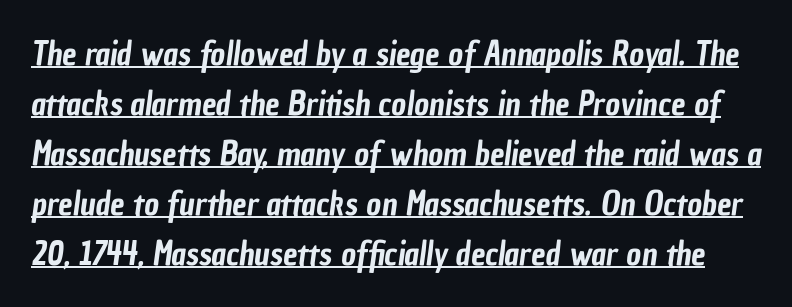
Leading: standard. Standard letterfit; no display-style spreading of the glyphs. This rendering employs a face without finishing strokes, i.e., a sans-serif. The string is rendered with underlining switched on. This sample has the flowing, uneven cadence of proportional lettering.
